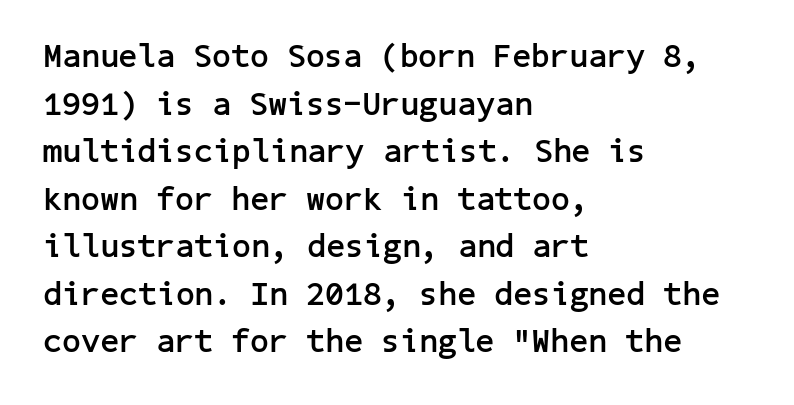
Students, this is bold: see how much ink each stroke carries. Quick note: not italic, upright. Notice how descenders clear the ascenders below comfortably — that's standard leading. This is sans-serif lettering, the kind often seen on screens and signage. Compared with a centered layout, this one pins lines to the left instead. Honestly, the letter spacing is just normal — you wouldn't notice it.
